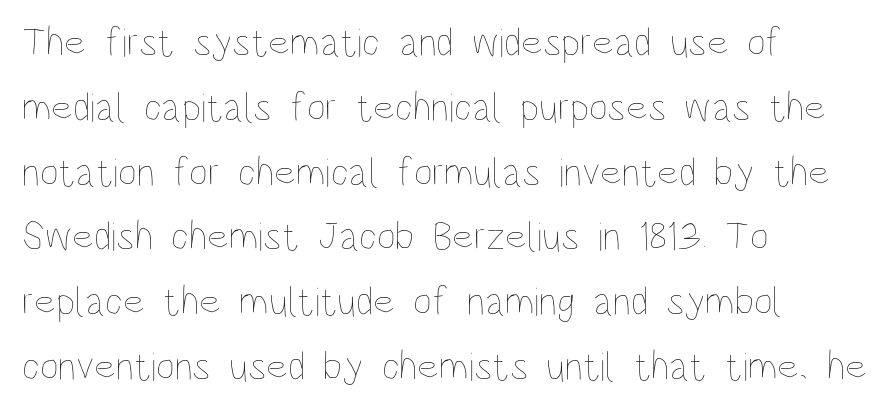
Q: Is the text bold? A: No.
Q: Is the text italic (slanted)? A: No, it is upright.
Q: Is the text underlined? A: No.
Q: How is the paragraph aligned? A: Left-aligned.
Q: Is the spacing between letters normal or unusually wide? A: Normal.
Q: Is the spacing between lines tight, normal or loose? A: Normal.
Q: Width (condensed, normal, or wide)? A: Condensed.
Q: Stroke contrast? A: Low.
Q: x-height? A: Large.
Q: Monospaced? A: No.
